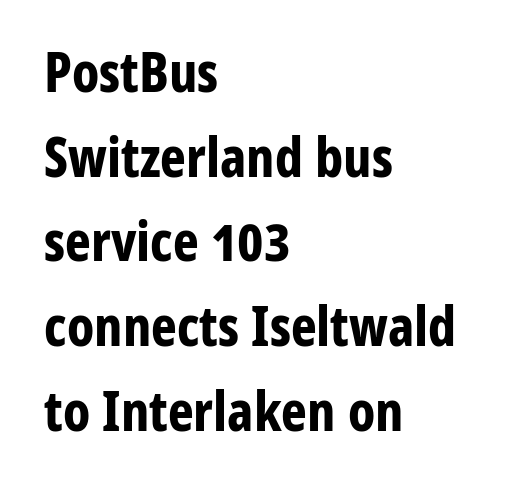
Q: Is the text bold? A: Yes.
Q: Is the text italic (slanted)? A: No, it is upright.
Q: Is the typeface a serif or a sans-serif typeface? A: Sans-serif.
Q: Is the text underlined? A: No.
Q: How is the paragraph aligned? A: Left-aligned.
Q: Is the spacing between letters normal or unusually wide? A: Normal.
Q: Is the spacing between lines tight, normal or loose? A: Normal.
Q: Width (condensed, normal, or wide)? A: Condensed.
Q: Stroke contrast? A: Low.
Q: x-height? A: Medium.
Q: Monospaced? A: No.
